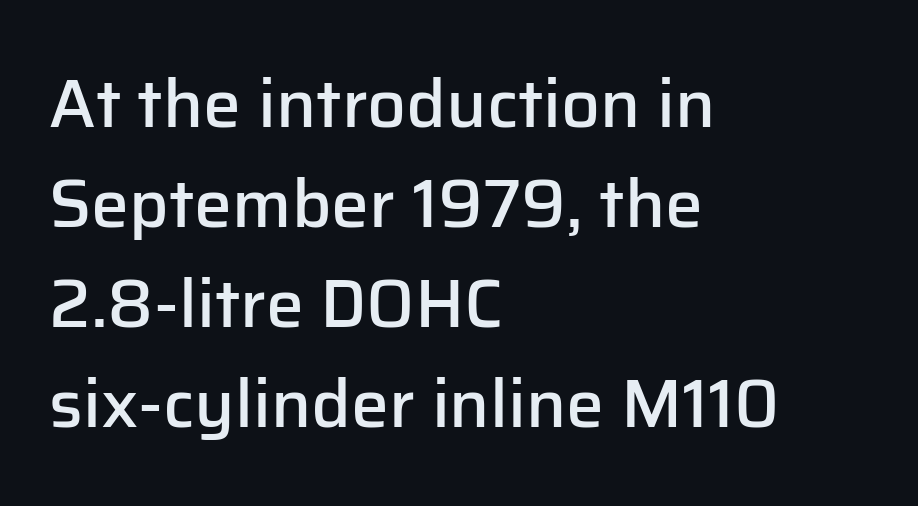
The image shows 68 px semibold sans-serif type, upright; set left-aligned, normal line spacing (1.47x), normal letter spacing, not underlined; low stroke contrast and a medium x-height.
